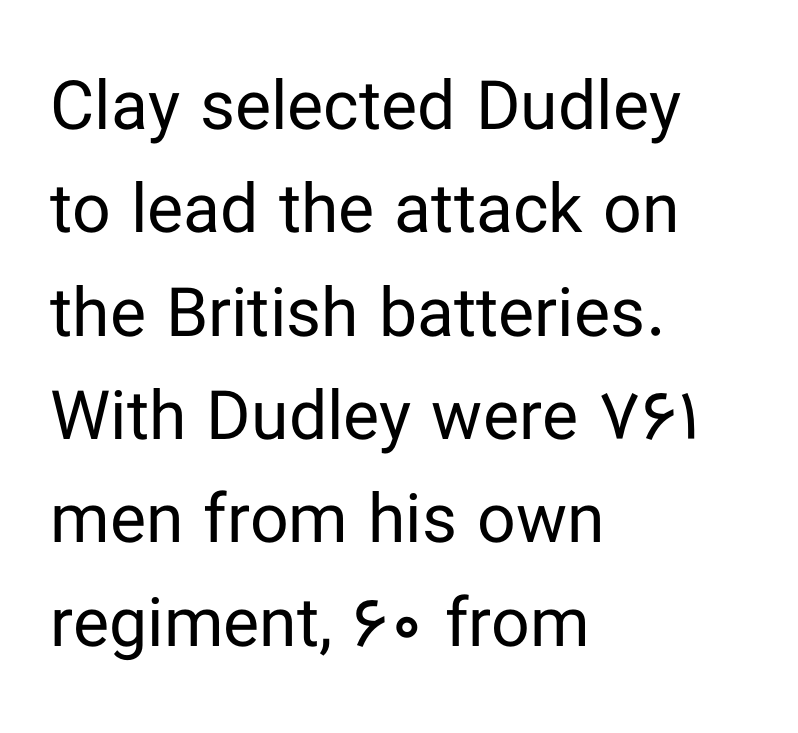
Q: Is the text bold? A: No.
Q: Is the text italic (slanted)? A: No, it is upright.
Q: Is the typeface a serif or a sans-serif typeface? A: Sans-serif.
Q: Is the text underlined? A: No.
Q: How is the paragraph aligned? A: Left-aligned.
Q: Is the spacing between letters normal or unusually wide? A: Normal.
Q: Is the spacing between lines tight, normal or loose? A: Normal.
Q: Width (condensed, normal, or wide)? A: Normal.
Q: Stroke contrast? A: Low.
Q: x-height? A: Medium.
Q: Monospaced? A: No.
